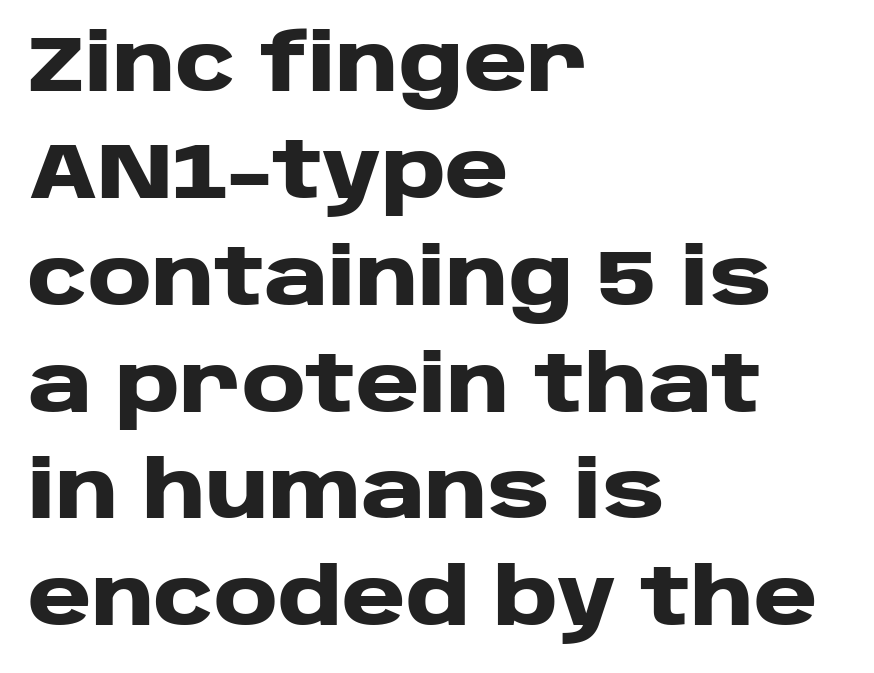
Posture: vertical. Glance below the letters and you will spot only blank space. The font is running at its bold setting. In CSS terms this would be text-align: left. The font family rendered here belongs to the sans-serif group. Compared with typical body copy, the letter spacing here is the same.
